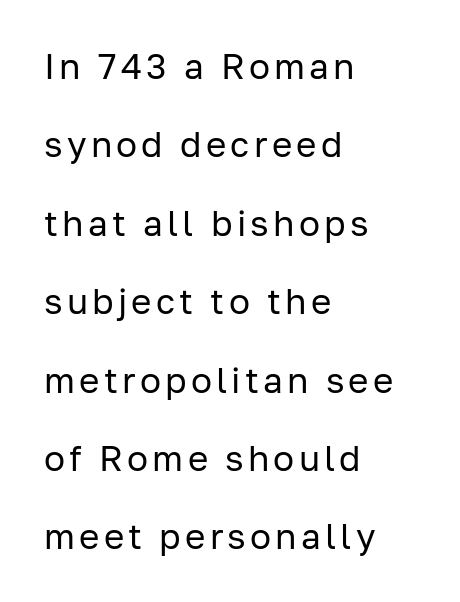
Designer's note — italics off, roman on. Type style note: lacks serifs. Reading down the block, your eye returns to a fixed left position each line. One glance says open: line gaps are wider than usual. The specimen omits any rule beneath the text block's lines. This is not heavy type; no bold has been used.
